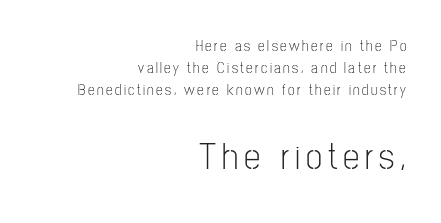
{"serif": "no", "italic": "no", "bold": "no", "weight": "light", "width": "condensed", "stroke_contrast": "low", "x_height": "medium", "monospaced": "no", "underline": "no", "align": "right", "line_spacing": "normal", "line_spacing_ratio": 1.48, "larger_block": "second", "size_ratio": 2.47, "glyph_px": 37}
